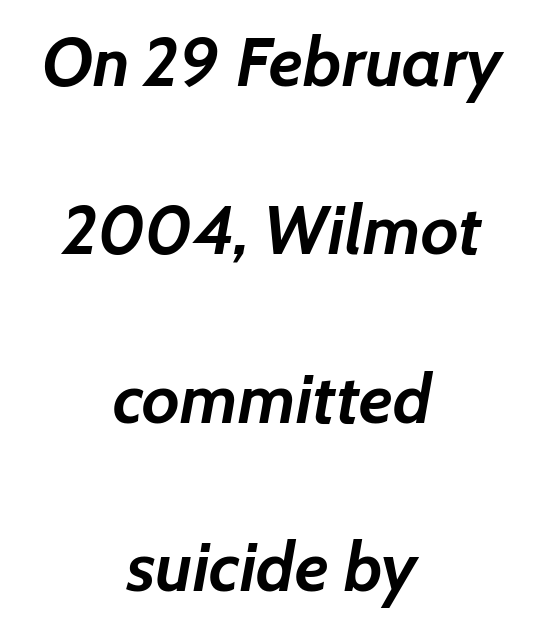
If you drew a line through each stem, it would be angled. Each glyph is drawn with heavy, bold strokes. One-word summary of the alignment: center. Type without underlining. Regarding leading, the lines here are spaced well apart. The letters advance in unequal steps, a hallmark of proportional type.
